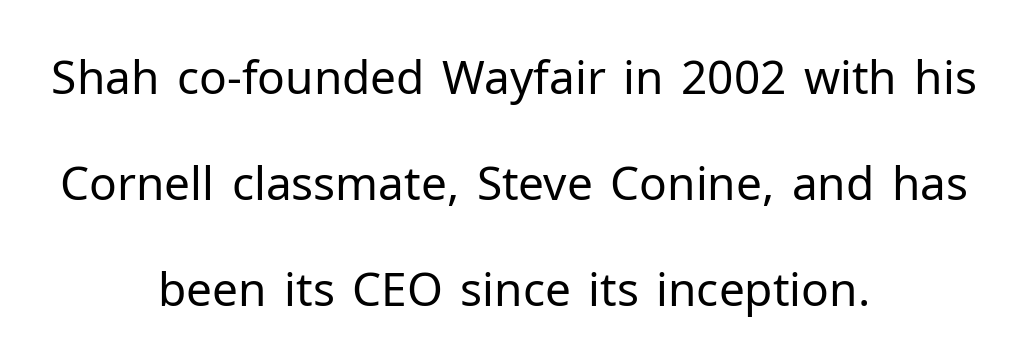
Proportional: the letters do not fall into vertical columns. The baseline area is clear. Teacher's note: observe the equal gaps on both sides — that is centered alignment. Look at the bottom of the vertical strokes: they stop flat, with no serifs. This sample uses an upright cut, with every glyph sitting square on the baseline. Tracking here is standard; glyphs follow each other at the usual distance.
